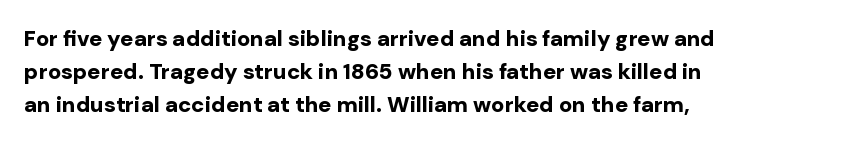
Leading matches the norm, producing a regular column. The area under the type is left untouched. Does extra space separate the letters? No, they use regular spacing. These lines were composed using upright roman letters.
